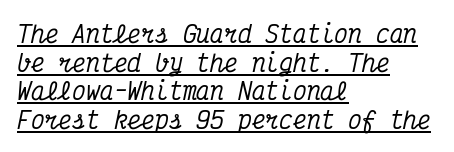
Line starts are locked; line ends wander. Would a proofreader flag this as italicized? Yes. The string is rendered with underlining switched on. You could call the tracking neutral — neither tight nor loose.
